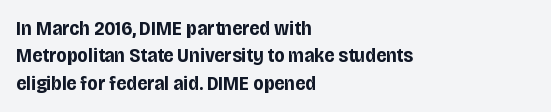
Here the glyphs are tracked normally, forming tight word shapes. The lettering stays uniformly vertical, giving the passage a roman look. The strokes are fattened all the way to bold. This sample keeps an unexceptional amount of space between lines. Underline: absent.
